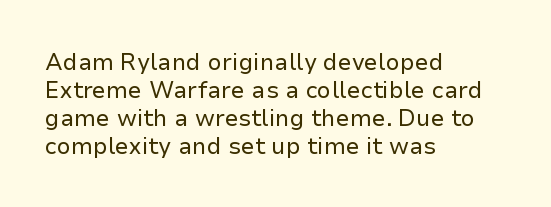
Every stem runs plumb, perpendicular to the baseline. Layout note: lines flush left. Decoration check: the copy has no underline. Short note: letters normally spaced.
